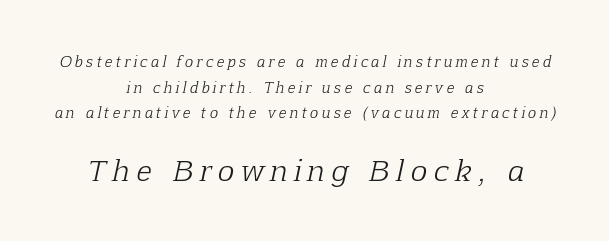
Is the type slanted? Yes — the strokes lean at a clear angle. The more generous point size was reserved for the lower chunk. The lines in this sample share a center point and differ in where they start and stop. Quick note: underline off. The passage shown is typeset with a serif family.
